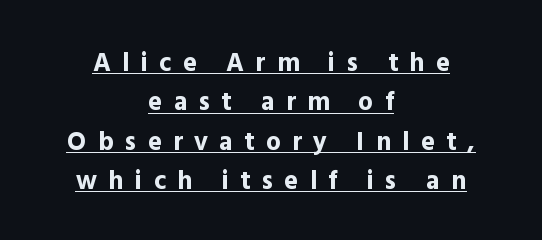
Q: Is the text bold? A: Yes.
Q: Is the text italic (slanted)? A: No, it is upright.
Q: Is the text underlined? A: Yes.
Q: How is the paragraph aligned? A: Centered.
Q: Is the spacing between letters normal or unusually wide? A: Unusually wide.
Q: Is the spacing between lines tight, normal or loose? A: Normal.
